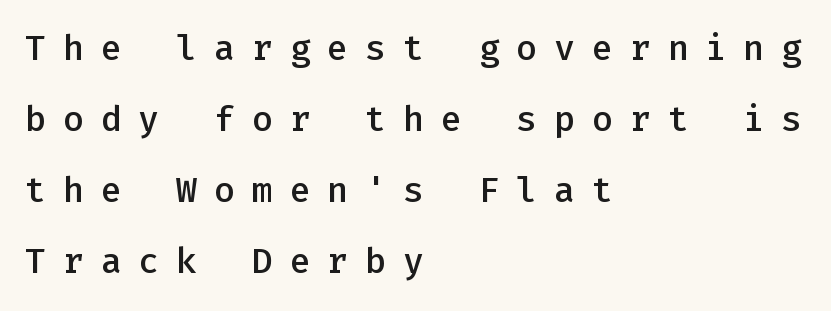
The image shows 35 px semibold sans-serif type, upright, monospaced; set left-aligned, loose line spacing (2.03x), unusually wide letter spacing (+0.48 em), not underlined; low stroke contrast and a medium x-height.
